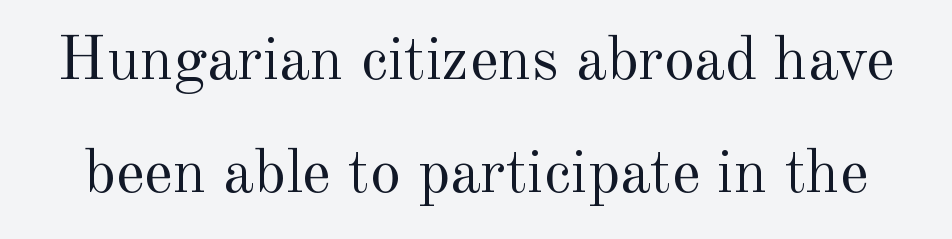
The image shows 62 px regular-weight serif type, upright; set line spacing 1.83x, normal letter spacing, not underlined; a small x-height.
